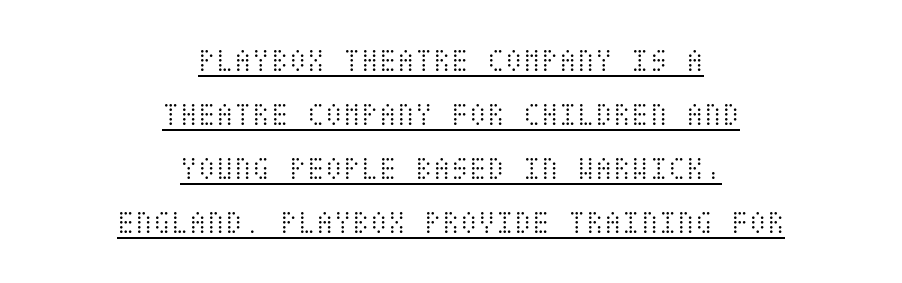
{"italic": "no", "bold": "no", "weight": "light", "width": "condensed", "stroke_contrast": "medium", "x_height": "large", "underline": "yes", "align": "center", "line_spacing": "normal", "line_spacing_ratio": 1.64, "letter_spacing": "normal", "letter_spacing_em": 0.0, "glyph_px": 33}
